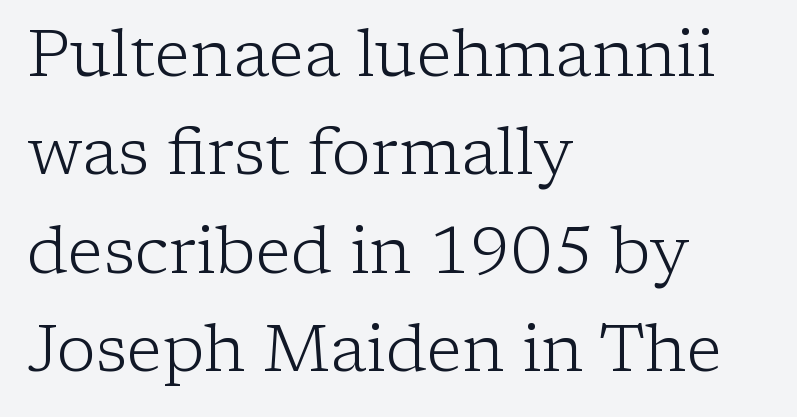
The image shows 66 px light serif type, upright; set left-aligned, normal line spacing (1.49x), normal letter spacing, not underlined; low stroke contrast and a medium x-height.
